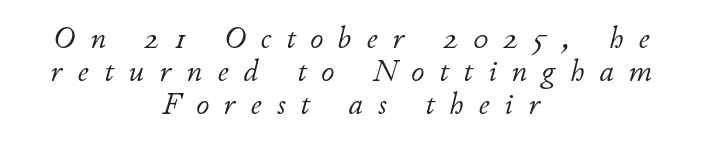
Q: Is the text bold? A: No.
Q: Is the text italic (slanted)? A: Yes, it leans right by about 11 degrees.
Q: Is the text underlined? A: No.
Q: How is the paragraph aligned? A: Centered.
Q: Is the spacing between letters normal or unusually wide? A: Unusually wide.
Q: Is the spacing between lines tight, normal or loose? A: Tight.
Q: Width (condensed, normal, or wide)? A: Normal.
Q: Stroke contrast? A: Low.
Q: x-height? A: Small.
Q: Monospaced? A: No.
